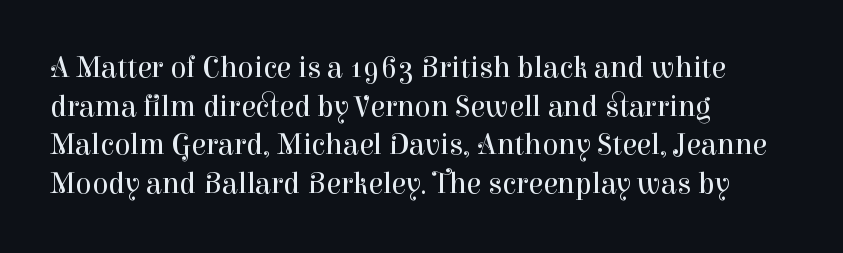
Q: Is the text bold? A: No.
Q: Is the text italic (slanted)? A: No, it is upright.
Q: Is the typeface a serif or a sans-serif typeface? A: Serif.
Q: Is the text underlined? A: No.
Q: How is the paragraph aligned? A: Left-aligned.
Q: Is the spacing between letters normal or unusually wide? A: Normal.
Q: Is the spacing between lines tight, normal or loose? A: Normal.
Q: Width (condensed, normal, or wide)? A: Normal.
Q: Stroke contrast? A: High.
Q: x-height? A: Medium.
Q: Monospaced? A: No.
